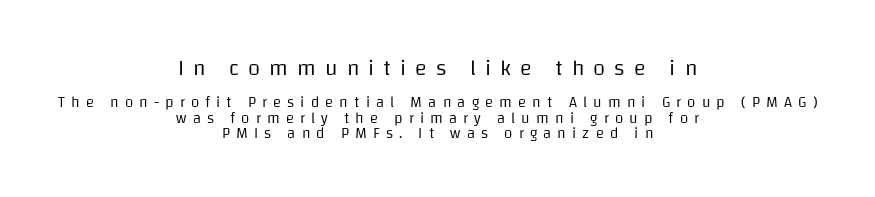
Every row of glyphs is offset so its center matches the block's center. No heavy texture on the line: the type isn't bold. Reading top to bottom, the characters get smaller at the block break. Tall strokes in this sample are plumb rather than angled.
